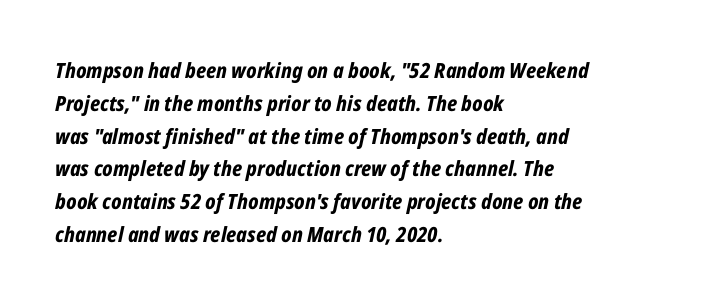
Q: Is the text bold? A: Yes.
Q: Is the text italic (slanted)? A: Yes, it leans right by about 12 degrees.
Q: Is the text underlined? A: No.
Q: How is the paragraph aligned? A: Left-aligned.
Q: Is the spacing between letters normal or unusually wide? A: Normal.
Q: Is the spacing between lines tight, normal or loose? A: Normal.
